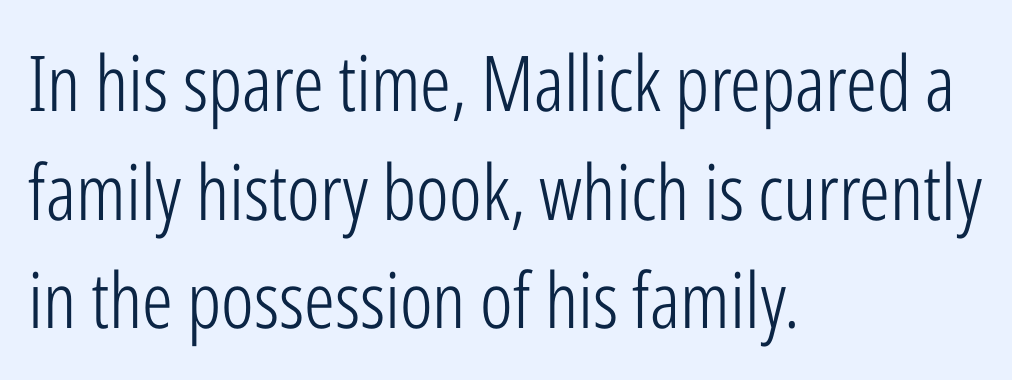
{"serif": "no", "italic": "no", "bold": "no", "weight": "light", "width": "condensed", "stroke_contrast": "low", "x_height": "medium", "monospaced": "no", "underline": "no", "align": "left", "line_spacing": "normal", "line_spacing_ratio": 1.41, "letter_spacing": "normal", "letter_spacing_em": 0.0, "glyph_px": 77}
